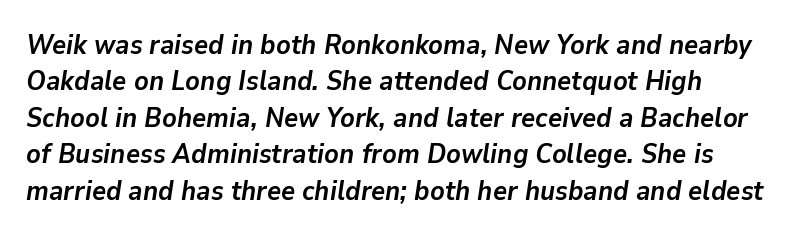
The image shows 27 px bold type, italic (leaning right); set normal line spacing (1.35x), normal letter spacing, not underlined.
